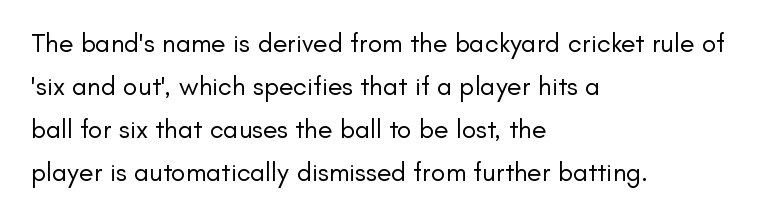
Q: Is the text bold? A: No.
Q: Is the text italic (slanted)? A: No, it is upright.
Q: Is the text underlined? A: No.
Q: How is the paragraph aligned? A: Left-aligned.
Q: Is the spacing between letters normal or unusually wide? A: Normal.
Q: Is the spacing between lines tight, normal or loose? A: Normal.
